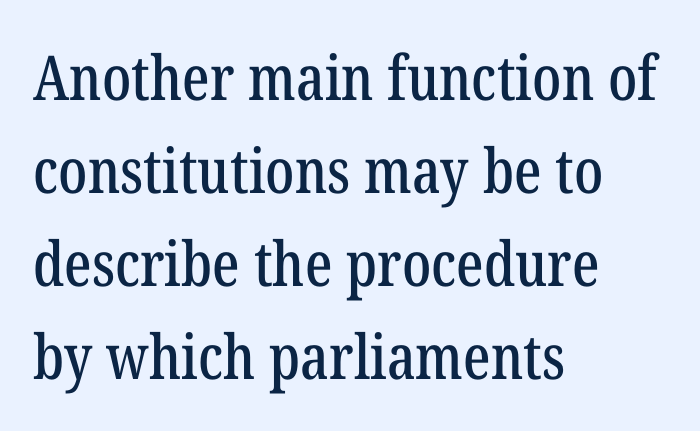
{"serif": "yes", "italic": "no", "width": "condensed", "stroke_contrast": "low", "x_height": "medium", "monospaced": "no", "underline": "no", "align": "left", "line_spacing": "normal", "line_spacing_ratio": 1.5, "letter_spacing": "normal", "letter_spacing_em": 0.0, "glyph_px": 62}
